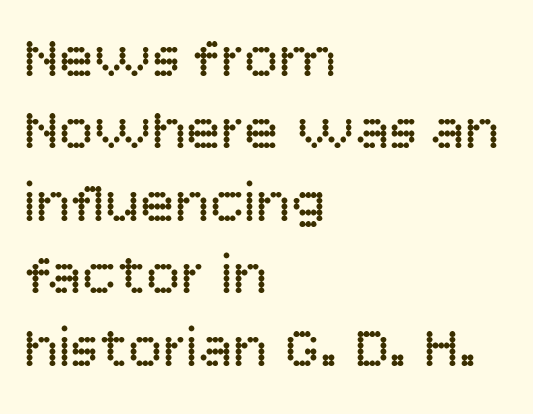
{"serif": "no", "italic": "no", "bold": "no", "weight": "regular", "width": "normal", "stroke_contrast": "low", "x_height": "large", "monospaced": "no", "underline": "no", "align": "left", "line_spacing": "normal", "line_spacing_ratio": 1.25, "letter_spacing": "normal", "letter_spacing_em": 0.0, "glyph_px": 58}
